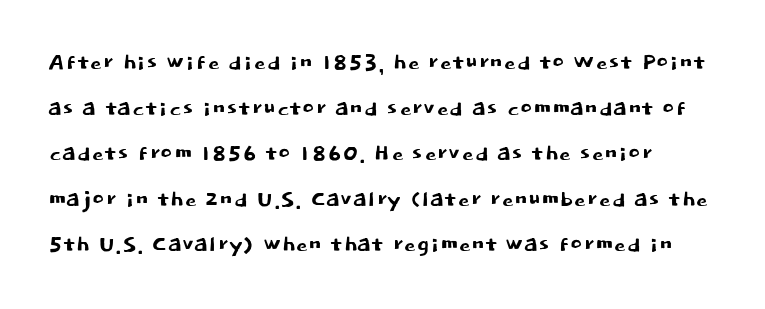
Q: Is the text italic (slanted)? A: No, it is upright.
Q: Is the typeface a serif or a sans-serif typeface? A: Sans-serif.
Q: Is the text underlined? A: No.
Q: Is the spacing between letters normal or unusually wide? A: Normal.
Q: Is the spacing between lines tight, normal or loose? A: Normal.
Q: Width (condensed, normal, or wide)? A: Normal.
Q: Stroke contrast? A: Low.
Q: x-height? A: Large.
Q: Monospaced? A: No.
